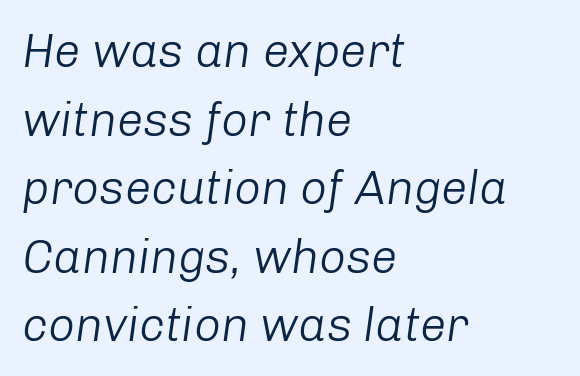
Q: Is the text bold? A: No.
Q: Is the text italic (slanted)? A: Yes, it leans right by about 8 degrees.
Q: Is the text underlined? A: No.
Q: How is the paragraph aligned? A: Left-aligned.
Q: Is the spacing between letters normal or unusually wide? A: Normal.
Q: Is the spacing between lines tight, normal or loose? A: Normal.
Q: Width (condensed, normal, or wide)? A: Normal.
Q: Stroke contrast? A: Low.
Q: x-height? A: Medium.
Q: Monospaced? A: No.
